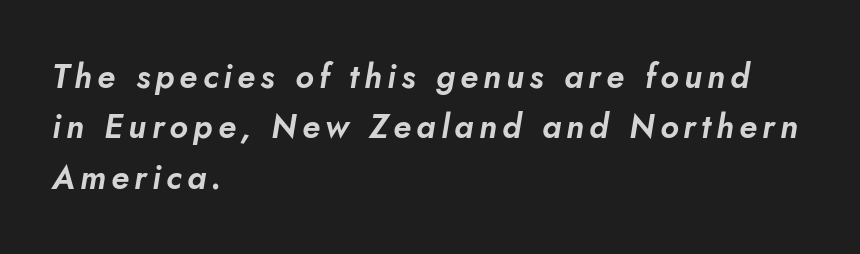
All the whitespace from short lines collects on the right. Only glyphs here, with clear space below each row. Leading matches the norm, producing a regular column. The axis of the letterforms is tilted away from vertical. The face used here is proportionally spaced, like ordinary book or web type.
